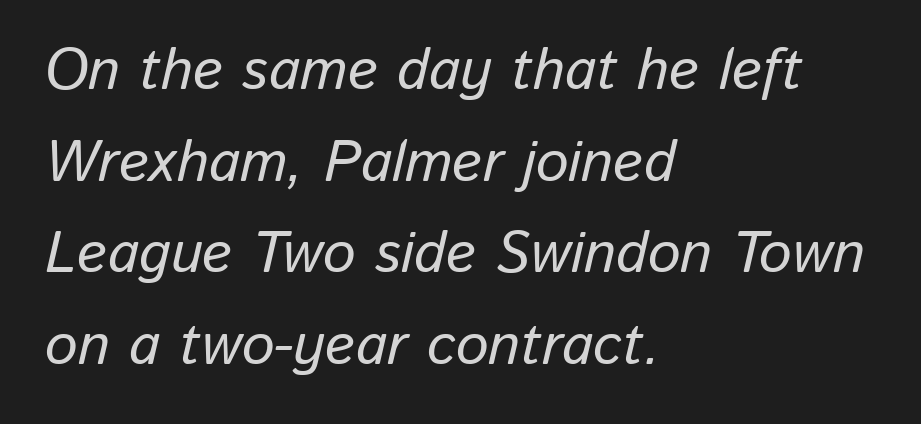
Short and long lines alike share a common starting point at left. The passage shown is typed in a proportional face where columns would drift. Vertical spacing — default. The zone under the glyphs is completely vacant. There is no visible air inserted between adjacent glyphs.
